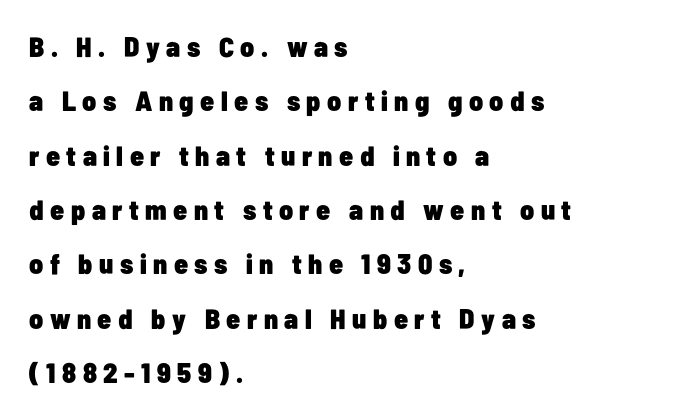
Q: Is the text bold? A: Yes.
Q: Is the text italic (slanted)? A: No, it is upright.
Q: Is the typeface a serif or a sans-serif typeface? A: Sans-serif.
Q: Is the text underlined? A: No.
Q: How is the paragraph aligned? A: Left-aligned.
Q: Is the spacing between letters normal or unusually wide? A: Unusually wide.
Q: Is the spacing between lines tight, normal or loose? A: Loose.
Q: Width (condensed, normal, or wide)? A: Condensed.
Q: Stroke contrast? A: Low.
Q: x-height? A: Medium.
Q: Monospaced? A: No.
